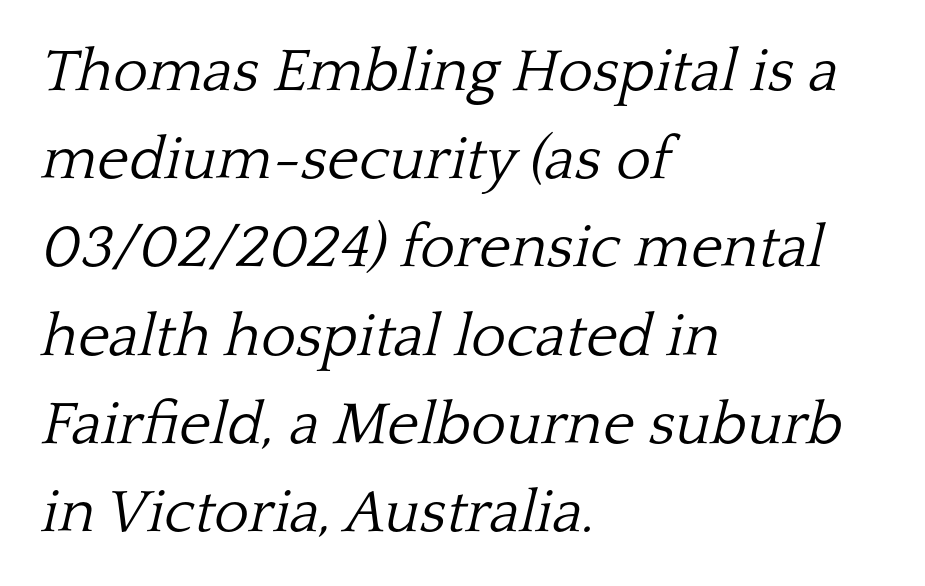
Tall strokes in this sample are angled rather than plumb. Small tapered or slab feet sit at the stroke ends, so this counts as serif. Unbolded letterforms with no extra heft. The letters advance in unequal steps, a hallmark of proportional type. Rows of type keep a routine distance in the vertical direction.
